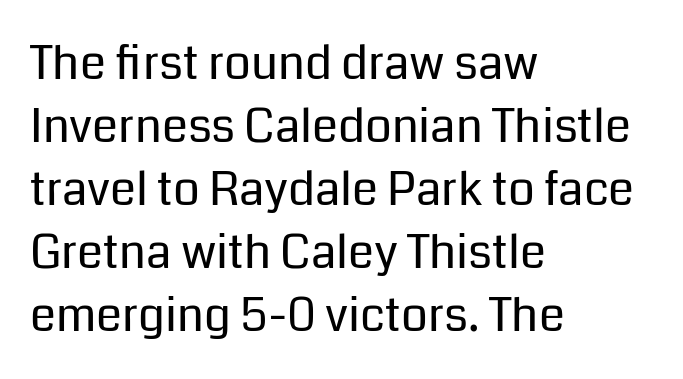
Q: Is the text bold? A: No.
Q: Is the text italic (slanted)? A: No, it is upright.
Q: Is the typeface a serif or a sans-serif typeface? A: Sans-serif.
Q: Is the text underlined? A: No.
Q: How is the paragraph aligned? A: Left-aligned.
Q: Is the spacing between letters normal or unusually wide? A: Normal.
Q: Is the spacing between lines tight, normal or loose? A: Normal.
Q: Width (condensed, normal, or wide)? A: Normal.
Q: Stroke contrast? A: Low.
Q: x-height? A: Medium.
Q: Monospaced? A: No.
